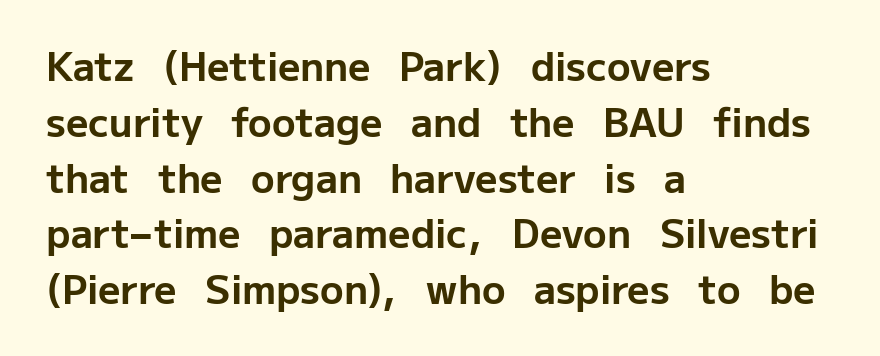
{"serif": "no", "italic": "no", "bold": "yes", "weight": "bold", "width": "normal", "stroke_contrast": "low", "x_height": "medium", "monospaced": "no", "underline": "no", "align": "left", "line_spacing": "normal", "line_spacing_ratio": 1.43, "letter_spacing": "normal", "letter_spacing_em": 0.0, "glyph_px": 39}
